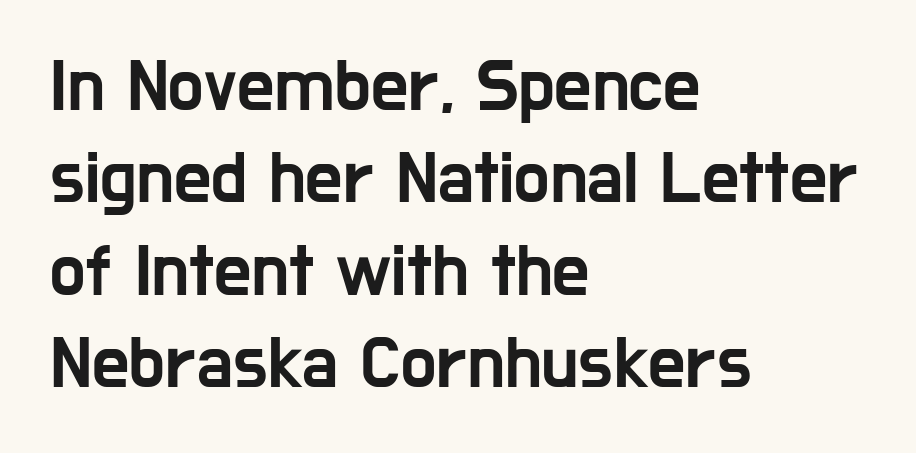
Q: Is the text italic (slanted)? A: No, it is upright.
Q: Is the typeface a serif or a sans-serif typeface? A: Sans-serif.
Q: Is the text underlined? A: No.
Q: How is the paragraph aligned? A: Left-aligned.
Q: Is the spacing between letters normal or unusually wide? A: Normal.
Q: Is the spacing between lines tight, normal or loose? A: Normal.
Q: Width (condensed, normal, or wide)? A: Condensed.
Q: Stroke contrast? A: Low.
Q: x-height? A: Medium.
Q: Monospaced? A: No.
